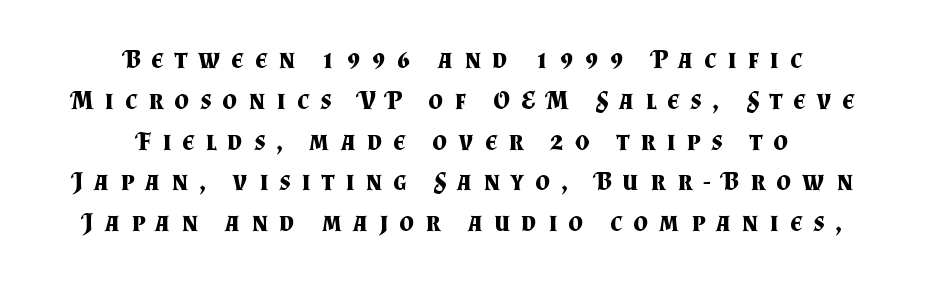
The image shows 26 px bold type, upright; set centered, normal line spacing (1.57x), unusually wide letter spacing (+0.43 em), not underlined.
